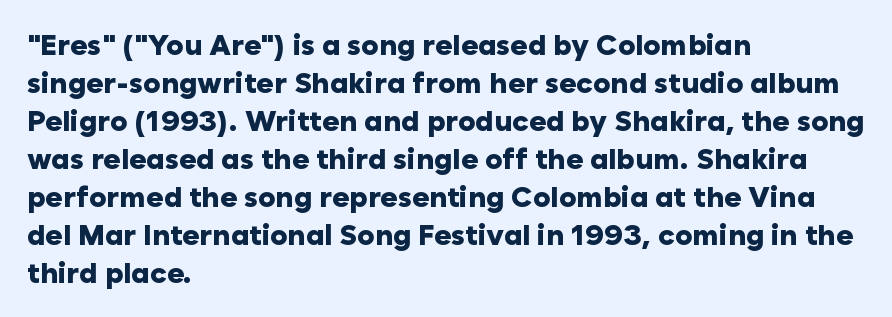
The image shows 29 px heavy sans-serif type, upright; set left-aligned, normal line spacing (1.31x), normal letter spacing, not underlined; low stroke contrast and a medium x-height.
